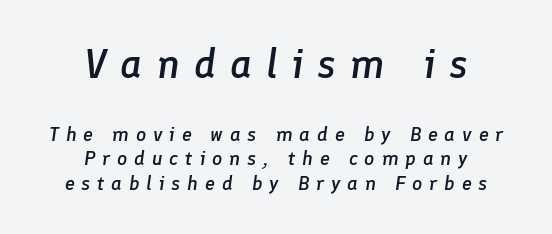
The text carries the slant typical of an italic or oblique font. Students, this is semibold: more ink than regular, less than bold. The block sitting higher on the canvas is the one with enlarged characters. Looks like regular typesetting: each glyph gets only the width it needs. Does extra space separate the letters? Yes, quite a lot of it. Typeset on center — no edge is straight.
